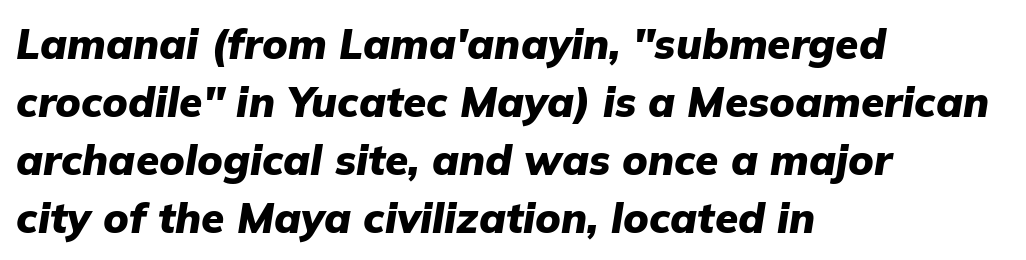
Q: Is the text bold? A: Yes.
Q: Is the text italic (slanted)? A: Yes, it leans right by about 9 degrees.
Q: Is the text underlined? A: No.
Q: How is the paragraph aligned? A: Left-aligned.
Q: Is the spacing between letters normal or unusually wide? A: Normal.
Q: Is the spacing between lines tight, normal or loose? A: Normal.
Q: Width (condensed, normal, or wide)? A: Normal.
Q: Stroke contrast? A: Low.
Q: x-height? A: Medium.
Q: Monospaced? A: No.
